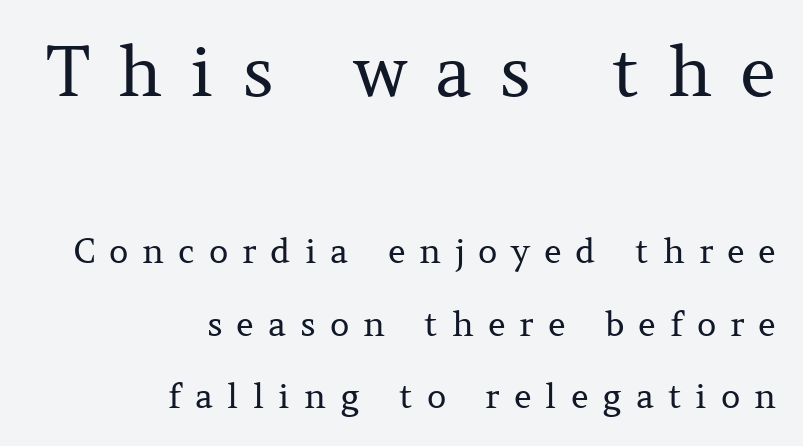
The image shows 69 px regular-weight serif type, upright; set right-aligned, loose line spacing (2.13x), unusually wide letter spacing (+0.41 em), not underlined; the first (top) block is 2.03x larger; medium stroke contrast and a medium x-height.
